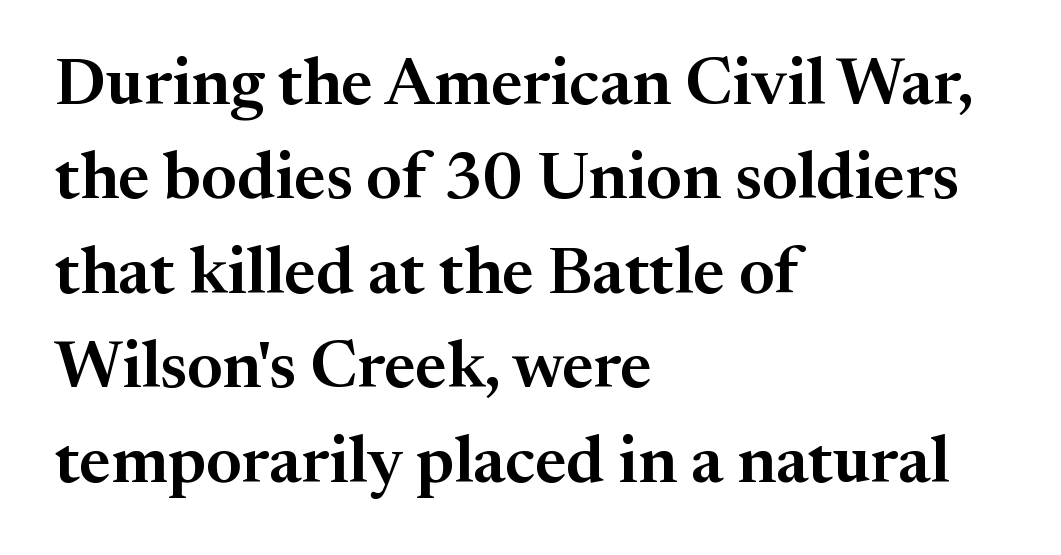
{"serif": "yes", "italic": "no", "width": "normal", "stroke_contrast": "medium", "x_height": "medium", "monospaced": "no", "underline": "no", "align": "left", "line_spacing": "normal", "line_spacing_ratio": 1.43, "letter_spacing": "normal", "letter_spacing_em": 0.0, "glyph_px": 66}
